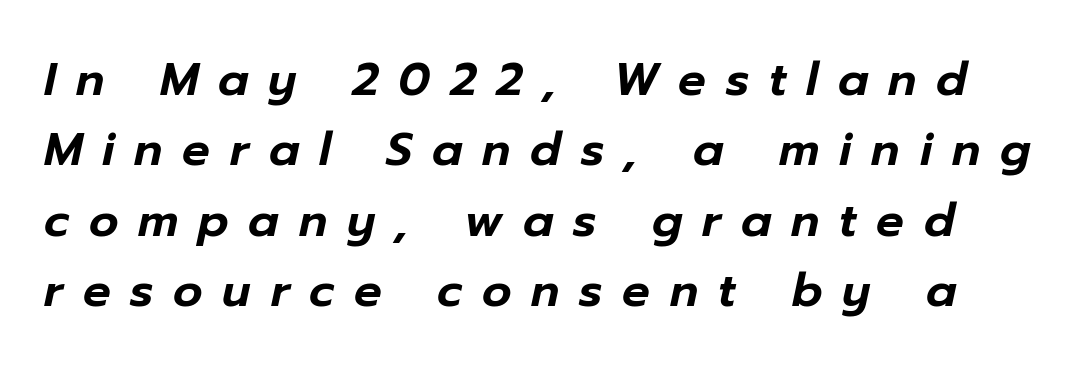
The image shows 46 px text type, italic (leaning right); set normal line spacing (1.53x), unusually wide letter spacing (+0.43 em), not underlined; low stroke contrast and a medium x-height.
